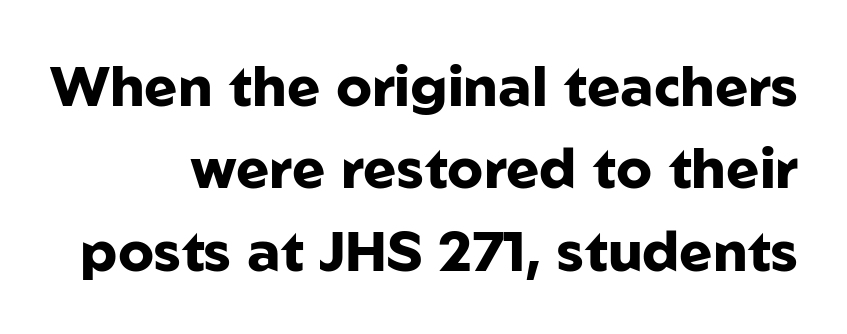
The image shows 56 px heavy sans-serif type, upright; set right-aligned, normal line spacing (1.47x), normal letter spacing, not underlined; low stroke contrast and a medium x-height.
